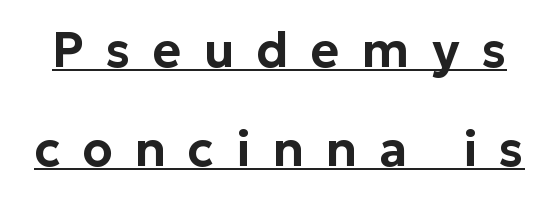
The image shows 49 px sans-serif type, upright; set loose line spacing (2.02x), unusually wide letter spacing (+0.45 em), underlined; low stroke contrast and a medium x-height.
